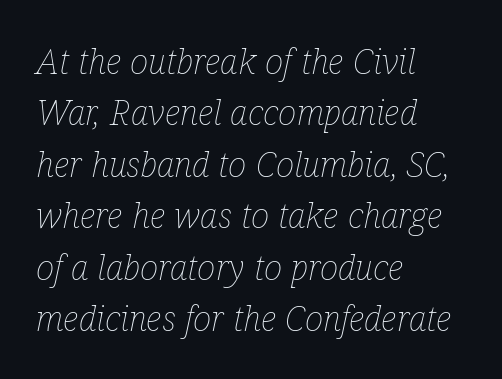
Q: Is the text bold? A: No.
Q: Is the text italic (slanted)? A: Yes, it leans right by about 12 degrees.
Q: Is the text underlined? A: No.
Q: How is the paragraph aligned? A: Left-aligned.
Q: Is the spacing between letters normal or unusually wide? A: Normal.
Q: Is the spacing between lines tight, normal or loose? A: Normal.
Q: Width (condensed, normal, or wide)? A: Condensed.
Q: Stroke contrast? A: Low.
Q: x-height? A: Medium.
Q: Monospaced? A: No.
